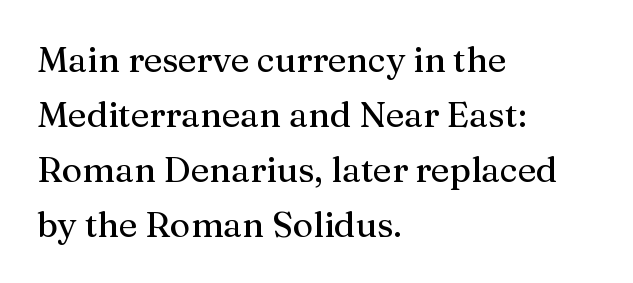
Q: Is the text italic (slanted)? A: No, it is upright.
Q: Is the typeface a serif or a sans-serif typeface? A: Serif.
Q: Is the text underlined? A: No.
Q: How is the paragraph aligned? A: Left-aligned.
Q: Is the spacing between letters normal or unusually wide? A: Normal.
Q: Is the spacing between lines tight, normal or loose? A: Normal.
Q: Width (condensed, normal, or wide)? A: Normal.
Q: Stroke contrast? A: Medium.
Q: x-height? A: Medium.
Q: Monospaced? A: No.
